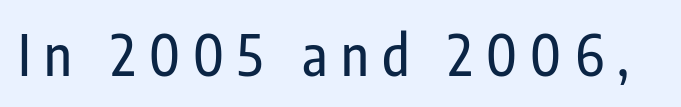
Q: Is the text italic (slanted)? A: No, it is upright.
Q: Is the typeface a serif or a sans-serif typeface? A: Sans-serif.
Q: Is the text underlined? A: No.
Q: Is the spacing between letters normal or unusually wide? A: Unusually wide.
Q: Width (condensed, normal, or wide)? A: Condensed.
Q: Stroke contrast? A: Low.
Q: x-height? A: Medium.
Q: Monospaced? A: No.
